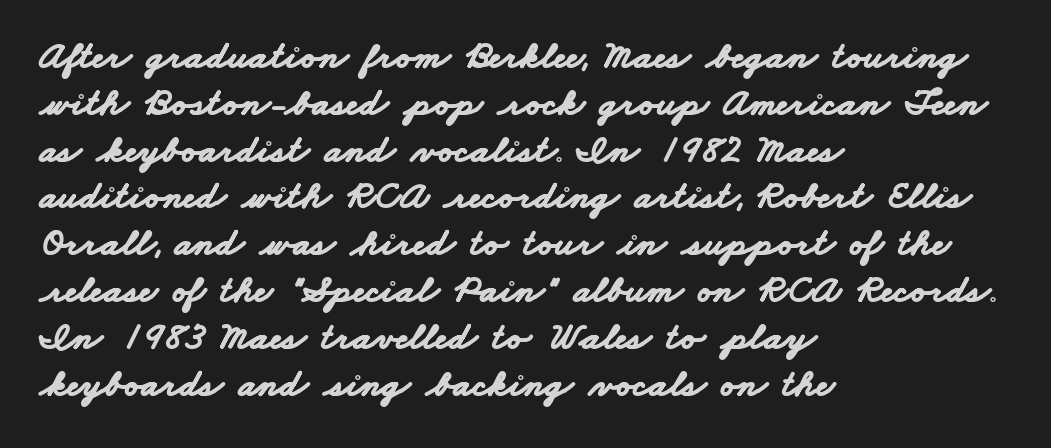
Q: Is the text bold? A: Yes.
Q: Is the typeface a serif or a sans-serif typeface? A: Sans-serif.
Q: Is the text underlined? A: No.
Q: How is the paragraph aligned? A: Left-aligned.
Q: Is the spacing between letters normal or unusually wide? A: Normal.
Q: Width (condensed, normal, or wide)? A: Wide.
Q: Stroke contrast? A: Low.
Q: x-height? A: Small.
Q: Monospaced? A: No.
